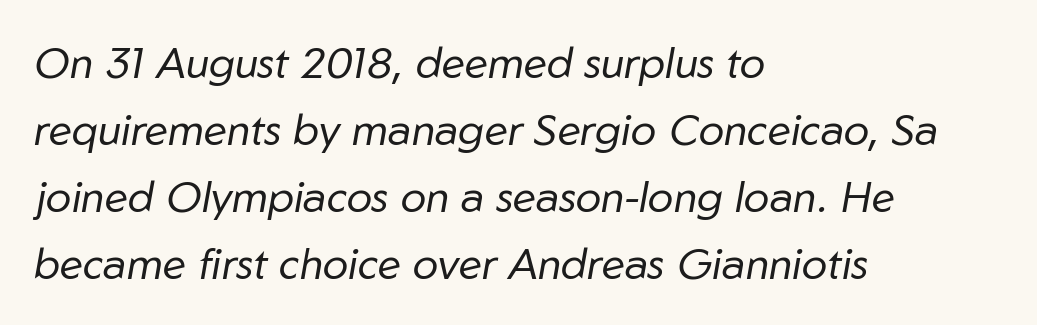
The image shows 43 px regular-weight type, italic (leaning right); set left-aligned, normal line spacing (1.56x), normal letter spacing, not underlined; low stroke contrast and a medium x-height.
